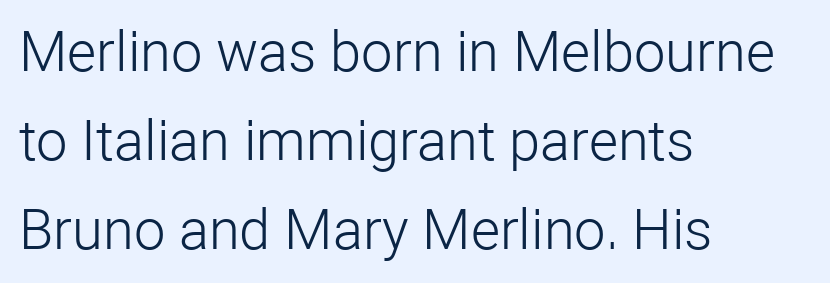
The image shows 56 px light sans-serif type, upright; set left-aligned, normal line spacing (1.59x), normal letter spacing, not underlined; low stroke contrast and a medium x-height.
